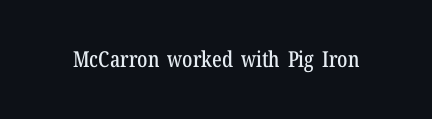
Q: Is the text italic (slanted)? A: No, it is upright.
Q: Is the text underlined? A: No.
Q: Is the spacing between letters normal or unusually wide? A: Normal.
